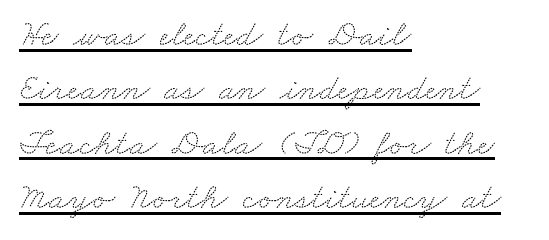
Q: Is the typeface a serif or a sans-serif typeface? A: Serif.
Q: Is the text underlined? A: Yes.
Q: How is the paragraph aligned? A: Left-aligned.
Q: Is the spacing between letters normal or unusually wide? A: Normal.
Q: Is the spacing between lines tight, normal or loose? A: Normal.
Q: Width (condensed, normal, or wide)? A: Wide.
Q: Stroke contrast? A: Medium.
Q: x-height? A: Small.
Q: Monospaced? A: No.
